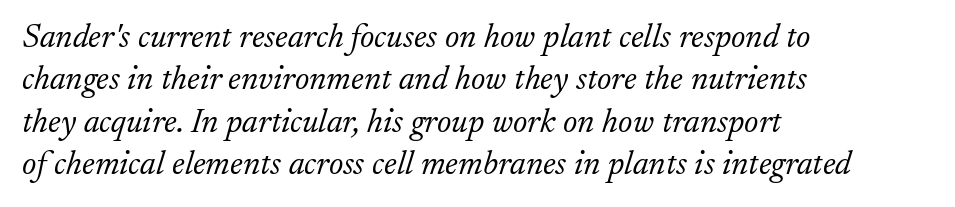
Q: Is the text bold? A: No.
Q: Is the text italic (slanted)? A: Yes, it leans right by about 17 degrees.
Q: Is the typeface a serif or a sans-serif typeface? A: Serif.
Q: Is the text underlined? A: No.
Q: How is the paragraph aligned? A: Left-aligned.
Q: Is the spacing between letters normal or unusually wide? A: Normal.
Q: Is the spacing between lines tight, normal or loose? A: Normal.
Q: Width (condensed, normal, or wide)? A: Normal.
Q: Stroke contrast? A: Low.
Q: x-height? A: Small.
Q: Monospaced? A: No.
